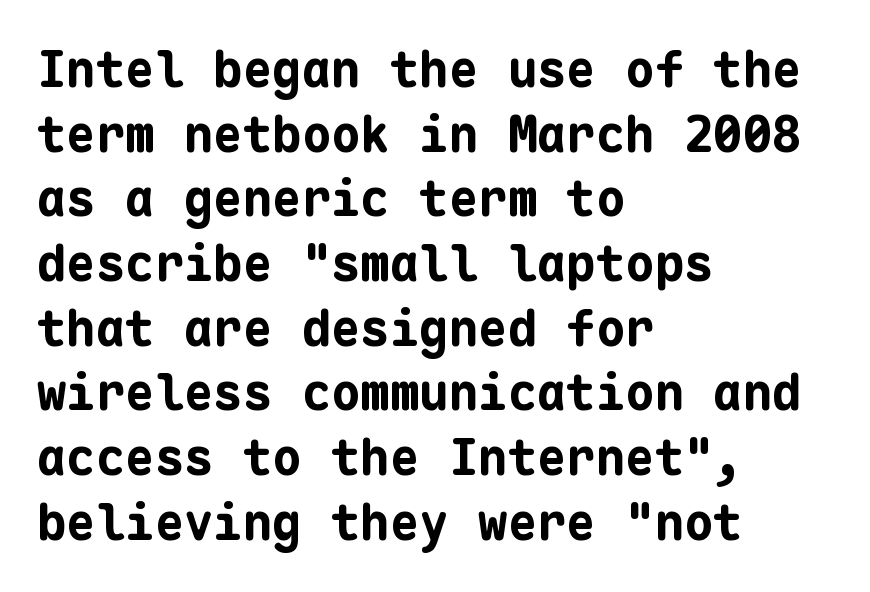
Q: Is the text bold? A: Yes.
Q: Is the text italic (slanted)? A: No, it is upright.
Q: Is the typeface a serif or a sans-serif typeface? A: Sans-serif.
Q: Is the text underlined? A: No.
Q: How is the paragraph aligned? A: Left-aligned.
Q: Is the spacing between letters normal or unusually wide? A: Normal.
Q: Is the spacing between lines tight, normal or loose? A: Normal.
Q: Width (condensed, normal, or wide)? A: Normal.
Q: Stroke contrast? A: Low.
Q: x-height? A: Medium.
Q: Monospaced? A: Yes.
